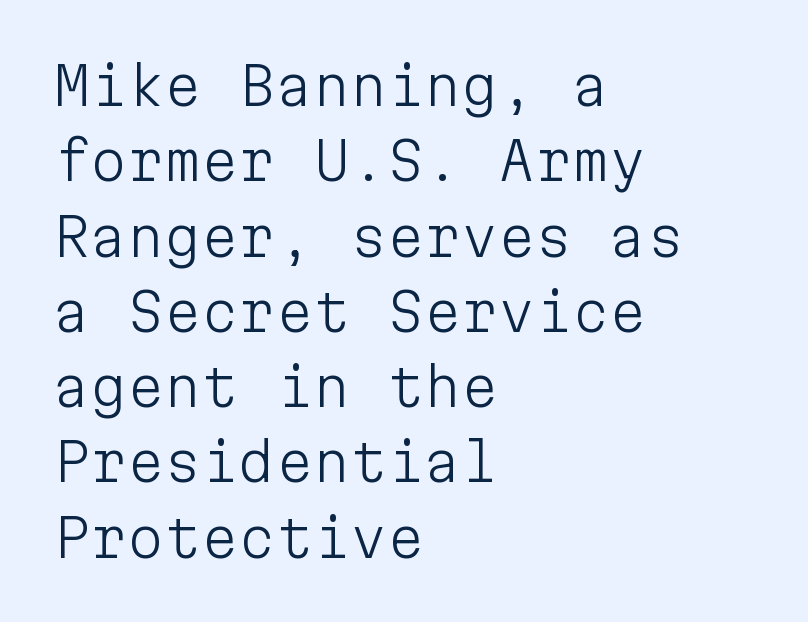
The image shows 53 px light sans-serif type, upright, monospaced; set left-aligned, normal line spacing (1.42x), normal letter spacing, not underlined; low stroke contrast and a medium x-height.
